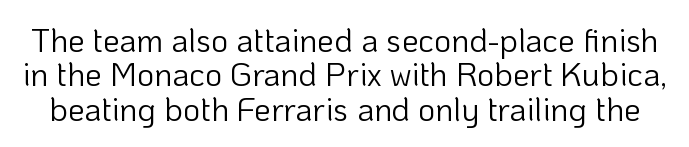
{"serif": "no", "italic": "no", "bold": "no", "weight": "light", "width": "normal", "stroke_contrast": "low", "x_height": "medium", "monospaced": "no", "underline": "no", "line_spacing": "tight", "line_spacing_ratio": 1.04, "letter_spacing": "normal", "letter_spacing_em": 0.0, "glyph_px": 33}
